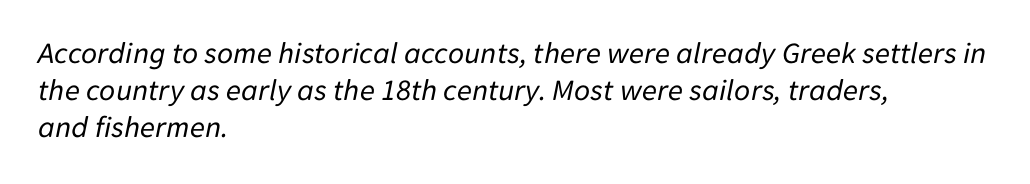
Q: Is the text bold? A: No.
Q: Is the text italic (slanted)? A: Yes, it leans right by about 11 degrees.
Q: Is the text underlined? A: No.
Q: How is the paragraph aligned? A: Left-aligned.
Q: Is the spacing between letters normal or unusually wide? A: Normal.
Q: Width (condensed, normal, or wide)? A: Normal.
Q: Stroke contrast? A: Low.
Q: x-height? A: Medium.
Q: Monospaced? A: No.
